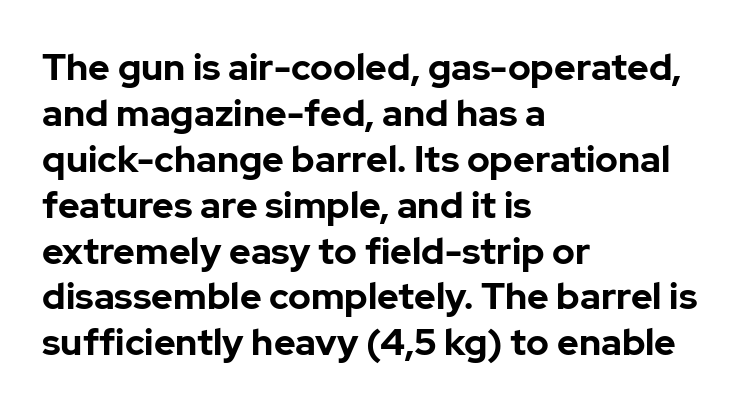
Q: Is the text bold? A: Yes.
Q: Is the text italic (slanted)? A: No, it is upright.
Q: Is the typeface a serif or a sans-serif typeface? A: Sans-serif.
Q: Is the text underlined? A: No.
Q: How is the paragraph aligned? A: Left-aligned.
Q: Is the spacing between letters normal or unusually wide? A: Normal.
Q: Width (condensed, normal, or wide)? A: Normal.
Q: Stroke contrast? A: Low.
Q: x-height? A: Medium.
Q: Monospaced? A: No.
